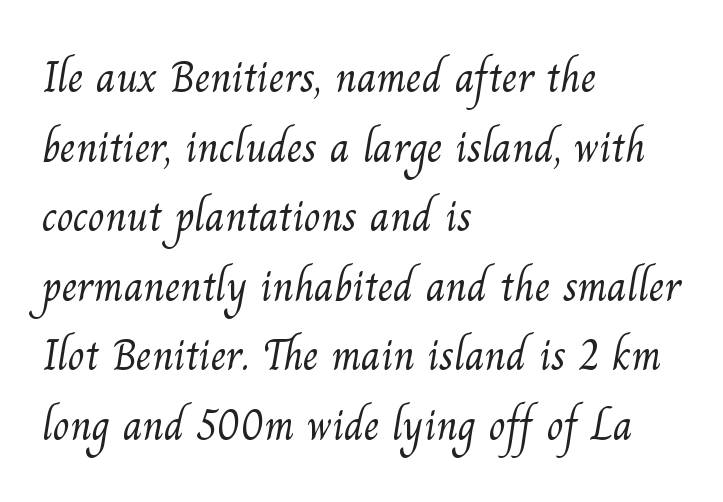
The image shows 44 px light serif type; set left-aligned, normal line spacing (1.58x), normal letter spacing, not underlined; medium stroke contrast and a small x-height.
